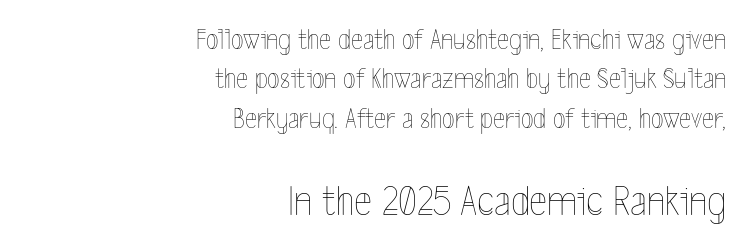
The image shows 43 px thin, condensed type, upright; set right-aligned, normal line spacing (1.36x), normal letter spacing, not underlined; the second (bottom) block is 1.48x larger; a medium x-height.
